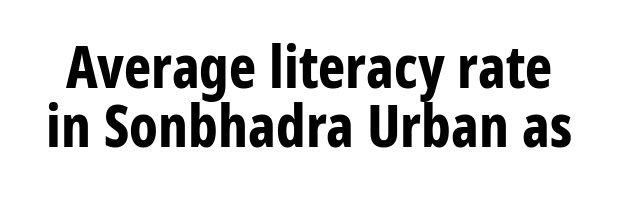
{"serif": "no", "italic": "no", "bold": "yes", "weight": "bold", "width": "condensed", "stroke_contrast": "low", "x_height": "medium", "monospaced": "no", "underline": "no", "line_spacing": "tight", "line_spacing_ratio": 1.01, "letter_spacing": "normal", "letter_spacing_em": 0.0, "glyph_px": 58}
